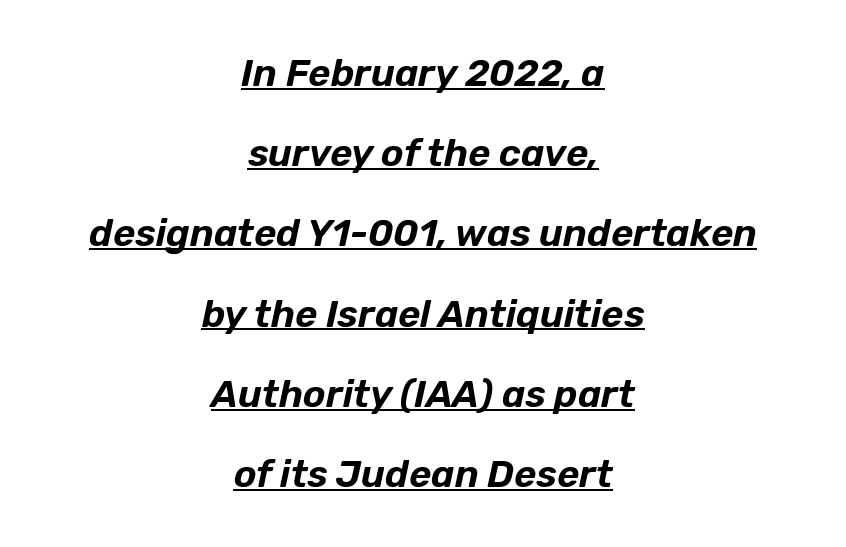
Q: Is the text italic (slanted)? A: Yes, it leans right by about 12 degrees.
Q: Is the text underlined? A: Yes.
Q: How is the paragraph aligned? A: Centered.
Q: Is the spacing between letters normal or unusually wide? A: Normal.
Q: Is the spacing between lines tight, normal or loose? A: Loose.
Q: Width (condensed, normal, or wide)? A: Normal.
Q: Stroke contrast? A: Low.
Q: x-height? A: Medium.
Q: Monospaced? A: No.
